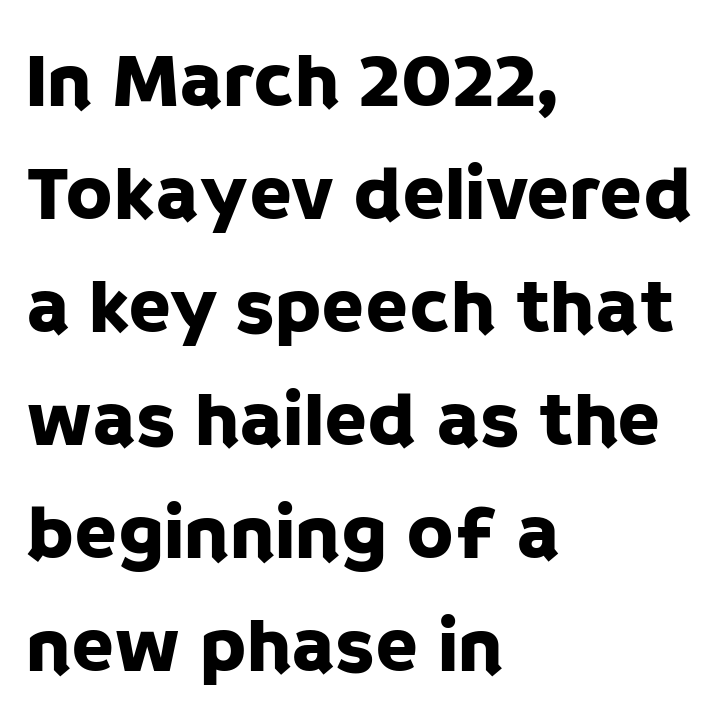
Q: Is the text italic (slanted)? A: No, it is upright.
Q: Is the typeface a serif or a sans-serif typeface? A: Sans-serif.
Q: Is the text underlined? A: No.
Q: How is the paragraph aligned? A: Left-aligned.
Q: Is the spacing between letters normal or unusually wide? A: Normal.
Q: Is the spacing between lines tight, normal or loose? A: Normal.
Q: Width (condensed, normal, or wide)? A: Normal.
Q: Stroke contrast? A: Low.
Q: x-height? A: Large.
Q: Monospaced? A: No.
